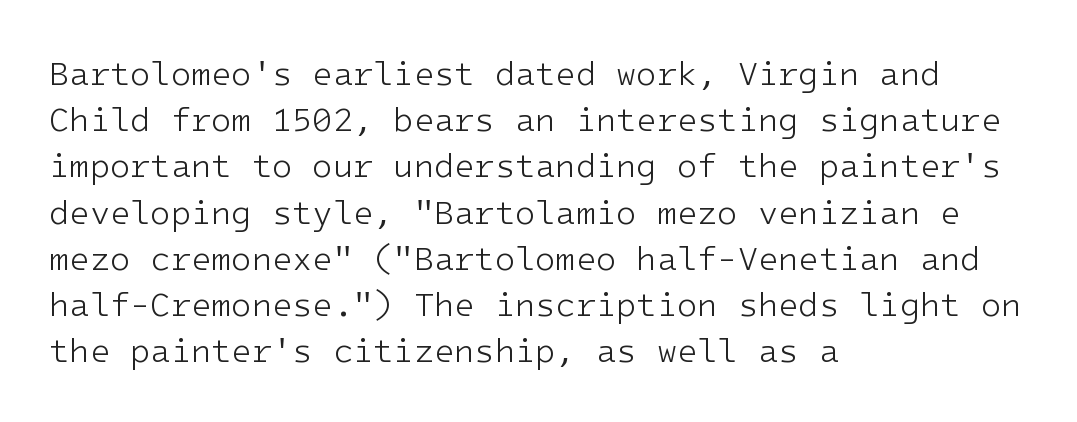
The image shows 33 px light sans-serif type, upright; set left-aligned, normal line spacing (1.4x), normal letter spacing, not underlined; low stroke contrast and a medium x-height.
